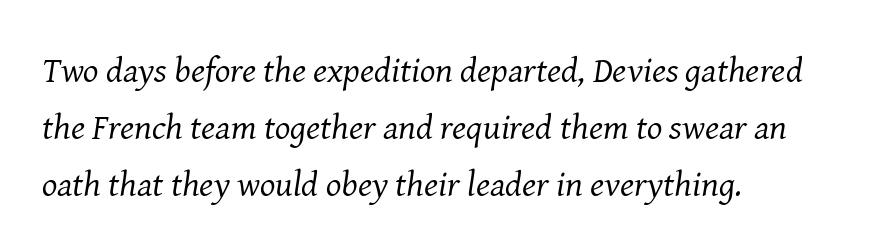
{"serif": "yes", "italic": "yes", "lean": "right", "slant_degrees": 8, "bold": "no", "weight": "regular", "width": "normal", "stroke_contrast": "medium", "x_height": "medium", "monospaced": "no", "underline": "no", "align": "left", "line_spacing": "normal", "line_spacing_ratio": 1.58, "letter_spacing": "normal", "letter_spacing_em": 0.0, "glyph_px": 36}
